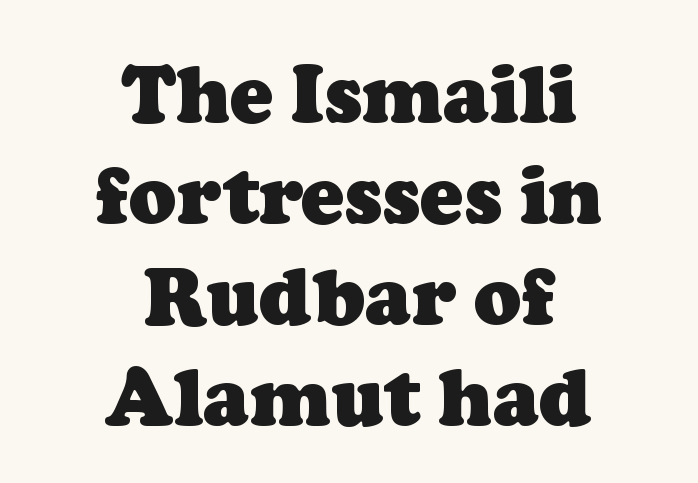
In terms of leading, this rendering sits right in the middle. The rendering uses natural spacing where letterforms have individual widths. You can tell from the footed stems that serif type was used. The lines in this sample share a center point and differ in where they start and stop.
